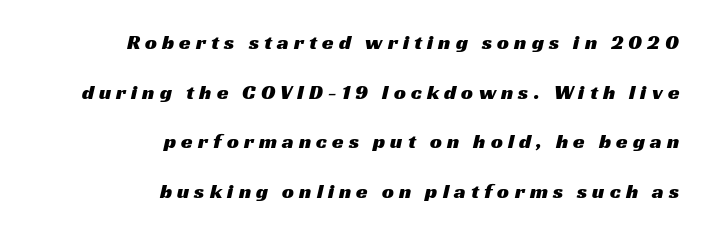
Q: Is the text underlined? A: No.
Q: How is the paragraph aligned? A: Right-aligned.
Q: Is the spacing between letters normal or unusually wide? A: Unusually wide.
Q: Is the spacing between lines tight, normal or loose? A: Loose.
